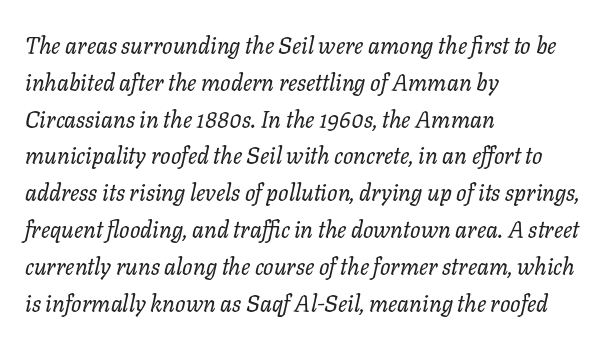
{"italic": "yes", "lean": "right", "slant_degrees": 11, "bold": "no", "underline": "no", "align": "left", "line_spacing": "normal", "line_spacing_ratio": 1.6, "letter_spacing": "normal", "letter_spacing_em": 0.0, "glyph_px": 23}
